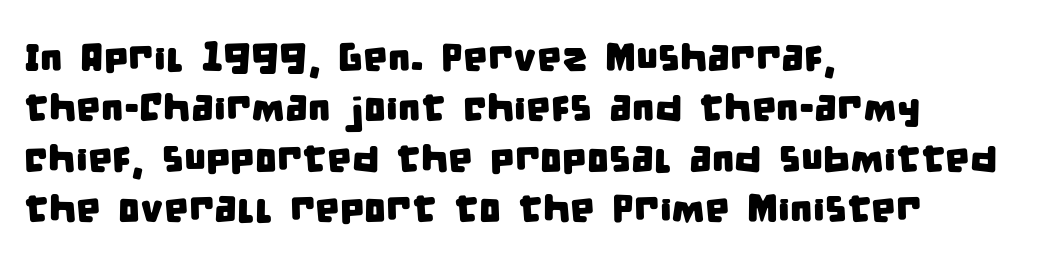
{"serif": "no", "width": "condensed", "stroke_contrast": "low", "x_height": "large", "monospaced": "no", "underline": "no", "align": "left", "line_spacing": "normal", "line_spacing_ratio": 1.29, "letter_spacing": "normal", "letter_spacing_em": 0.0, "glyph_px": 39}
